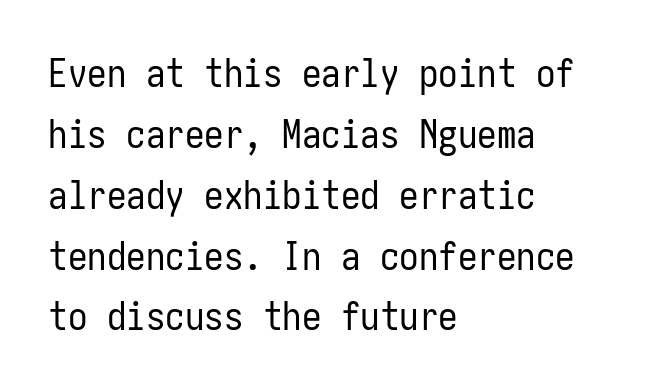
{"serif": "no", "italic": "no", "bold": "no", "weight": "regular", "width": "condensed", "stroke_contrast": "low", "x_height": "medium", "underline": "no", "align": "left", "line_spacing": "normal", "line_spacing_ratio": 1.56, "letter_spacing": "normal", "letter_spacing_em": 0.0, "glyph_px": 39}
